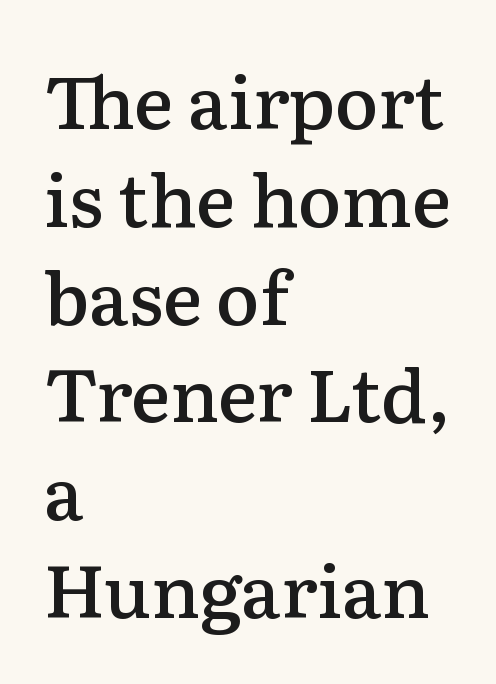
The image shows 73 px semibold serif type, upright; set left-aligned, normal line spacing (1.34x), normal letter spacing, not underlined; medium stroke contrast and a medium x-height.
